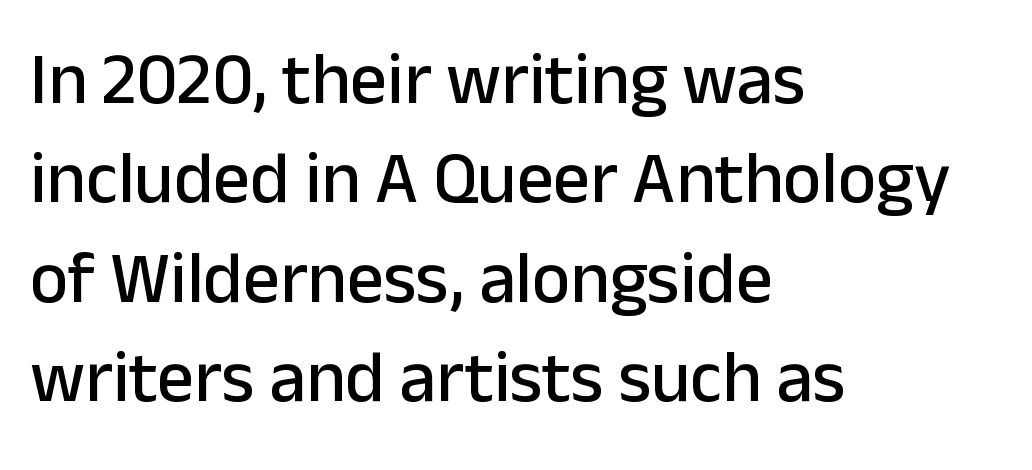
Q: Is the text italic (slanted)? A: No, it is upright.
Q: Is the typeface a serif or a sans-serif typeface? A: Sans-serif.
Q: Is the text underlined? A: No.
Q: How is the paragraph aligned? A: Left-aligned.
Q: Is the spacing between letters normal or unusually wide? A: Normal.
Q: Is the spacing between lines tight, normal or loose? A: Normal.
Q: Width (condensed, normal, or wide)? A: Normal.
Q: Stroke contrast? A: Low.
Q: x-height? A: Medium.
Q: Monospaced? A: No.
